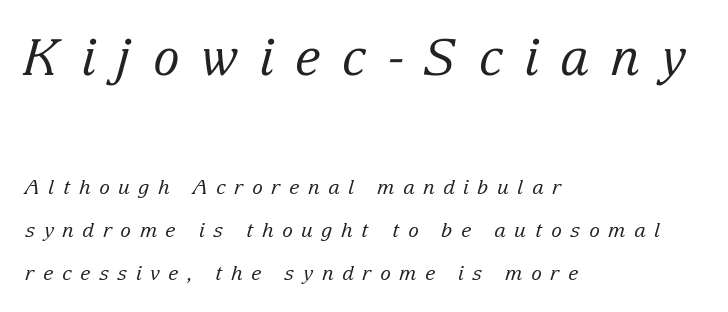
The image shows 50 px regular-weight serif type, italic (leaning right); set left-aligned, loose line spacing (2.16x), unusually wide letter spacing (+0.43 em), not underlined; the first (top) block is 2.5x larger; low stroke contrast and a medium x-height.
